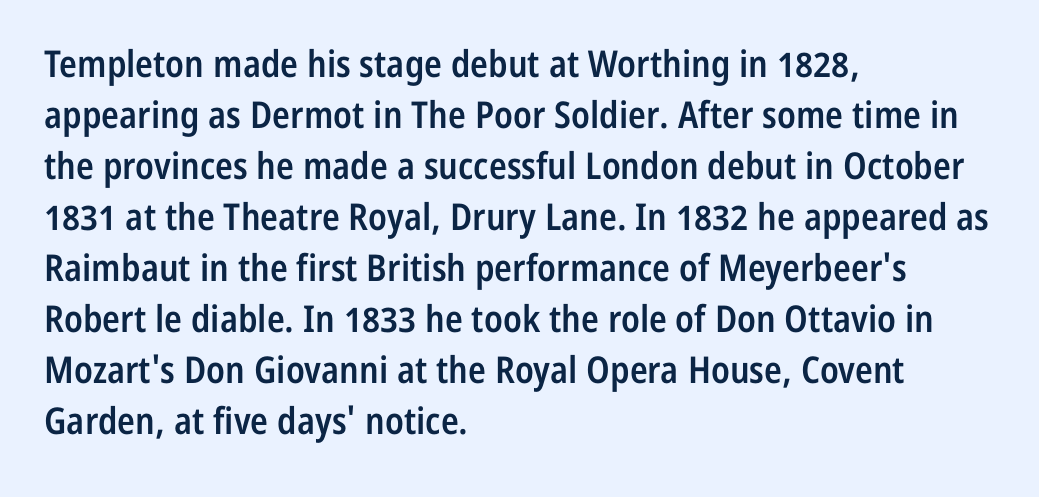
{"serif": "no", "italic": "no", "bold": "semi", "weight": "semibold", "width": "condensed", "stroke_contrast": "low", "x_height": "medium", "monospaced": "no", "underline": "no", "align": "left", "line_spacing": "normal", "line_spacing_ratio": 1.38, "letter_spacing": "normal", "letter_spacing_em": 0.0, "glyph_px": 37}
